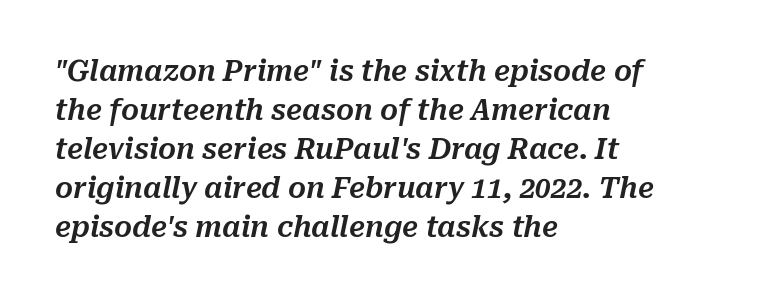
Q: Is the text italic (slanted)? A: Yes, it leans right by about 10 degrees.
Q: Is the text underlined? A: No.
Q: How is the paragraph aligned? A: Left-aligned.
Q: Is the spacing between letters normal or unusually wide? A: Normal.
Q: Is the spacing between lines tight, normal or loose? A: Normal.
Q: Width (condensed, normal, or wide)? A: Normal.
Q: Stroke contrast? A: Medium.
Q: x-height? A: Medium.
Q: Monospaced? A: No.
